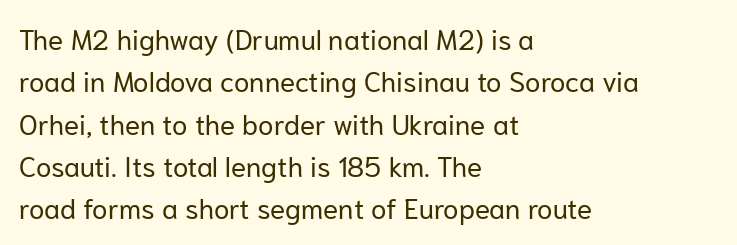
Alignment: flush left. Beneath every word, the page is bare. Successive baselines arrive at the customary interval. The rendering keeps characters at their native spacing. The glyphs in this specimen are sans serif. Note the varied advance widths — an 'i' is clearly narrower than an 'm'.
